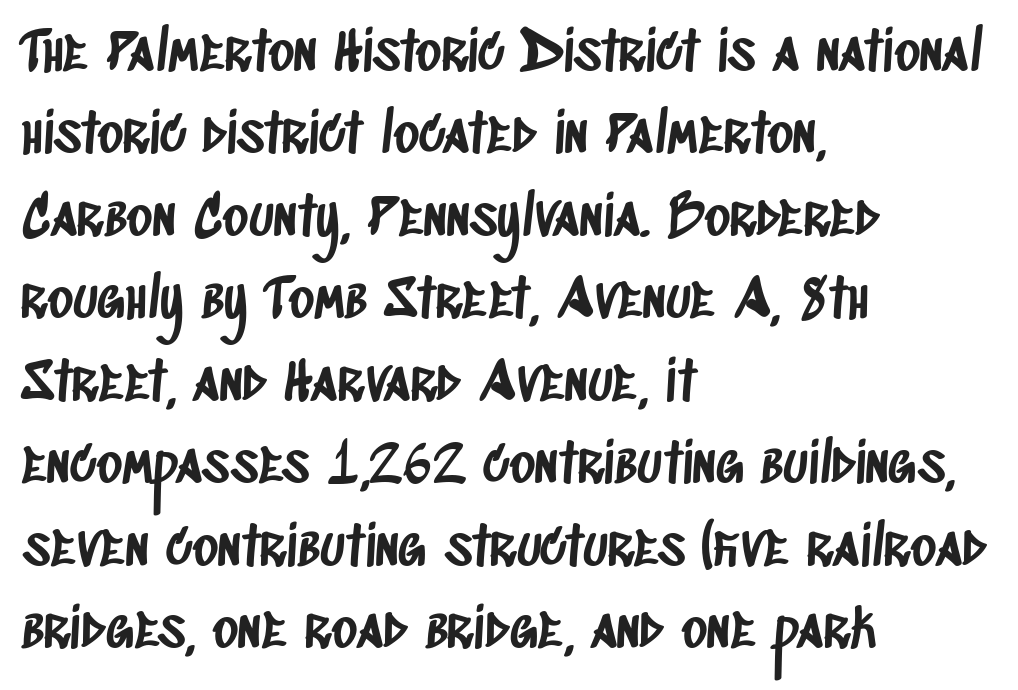
Q: Is the typeface a serif or a sans-serif typeface? A: Sans-serif.
Q: Is the text underlined? A: No.
Q: How is the paragraph aligned? A: Left-aligned.
Q: Is the spacing between letters normal or unusually wide? A: Normal.
Q: Is the spacing between lines tight, normal or loose? A: Normal.
Q: Width (condensed, normal, or wide)? A: Condensed.
Q: Stroke contrast? A: Low.
Q: x-height? A: Large.
Q: Monospaced? A: No.
